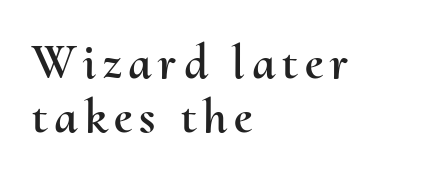
Q: Is the text italic (slanted)? A: No, it is upright.
Q: Is the text underlined? A: No.
Q: How is the paragraph aligned? A: Left-aligned.
Q: Is the spacing between lines tight, normal or loose? A: Tight.
Q: Width (condensed, normal, or wide)? A: Normal.
Q: Stroke contrast? A: Medium.
Q: x-height? A: Small.
Q: Monospaced? A: No.
